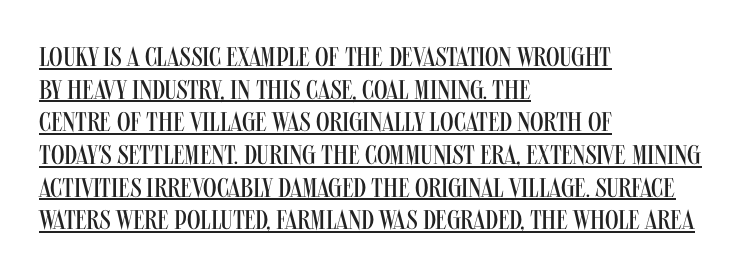
The image shows 27 px text type, upright; set left-aligned, line spacing 1.21x, normal letter spacing, underlined.
